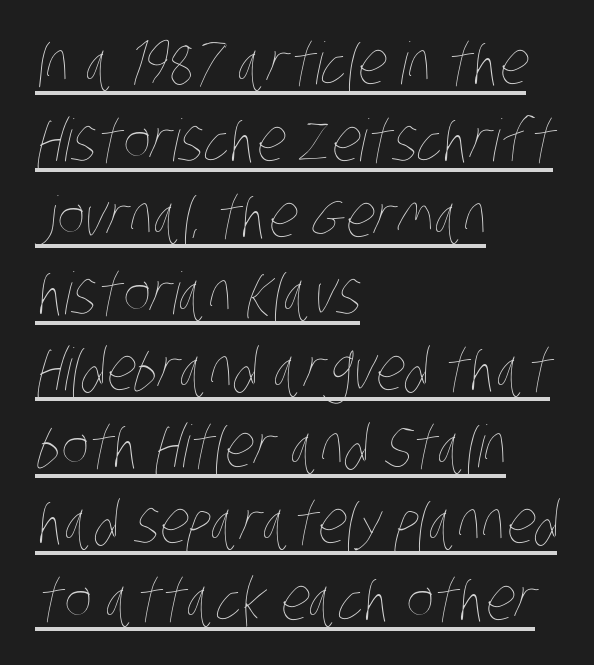
{"bold": "no", "weight": "thin", "width": "condensed", "stroke_contrast": "low", "x_height": "large", "monospaced": "no", "underline": "yes", "align": "left", "line_spacing": "normal", "line_spacing_ratio": 1.32, "letter_spacing": "normal", "letter_spacing_em": 0.0, "glyph_px": 58}
